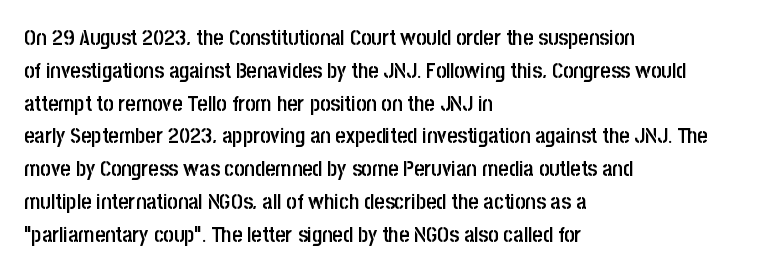
The image shows 22 px text type, upright; set left-aligned, normal line spacing (1.49x), normal letter spacing, not underlined.
